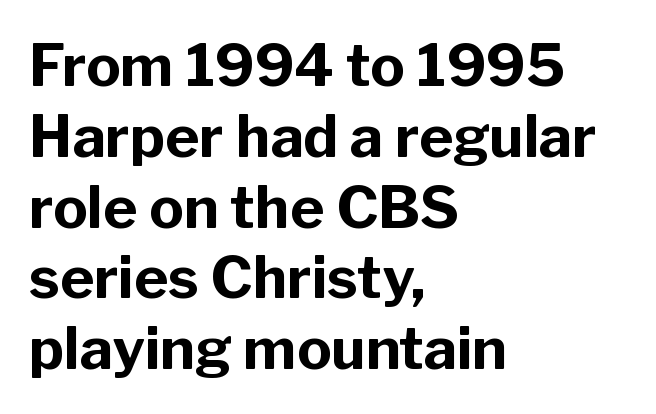
{"serif": "no", "italic": "no", "bold": "yes", "weight": "bold", "width": "normal", "stroke_contrast": "low", "x_height": "medium", "monospaced": "no", "underline": "no", "align": "left", "line_spacing_ratio": 1.22, "letter_spacing": "normal", "letter_spacing_em": 0.0, "glyph_px": 58}
